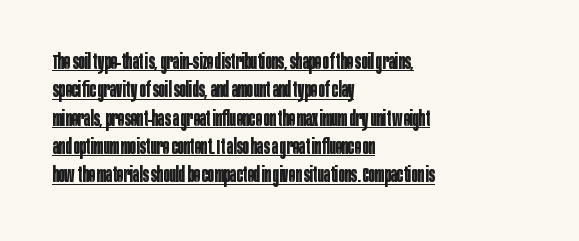
{"italic": "no", "bold": "yes", "underline": "yes", "align": "left", "line_spacing": "normal", "line_spacing_ratio": 1.35, "letter_spacing": "normal", "letter_spacing_em": 0.0, "glyph_px": 21}
